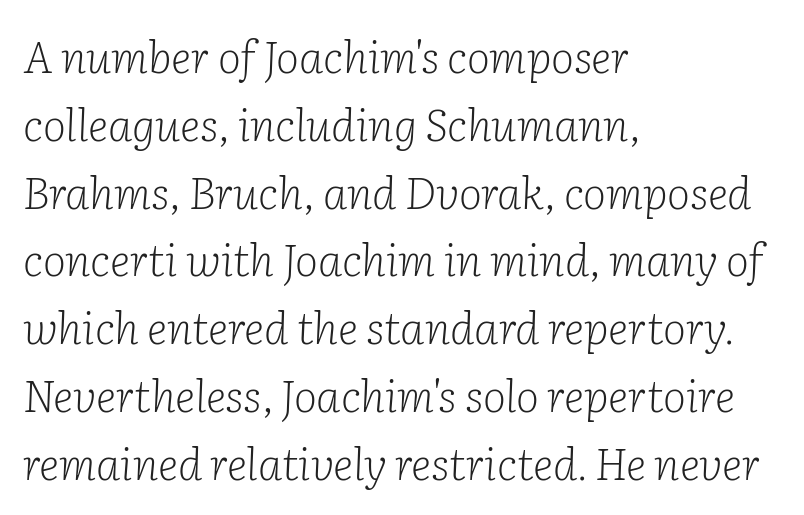
Q: Is the text bold? A: No.
Q: Is the text italic (slanted)? A: Yes, it leans right by about 2 degrees.
Q: Is the typeface a serif or a sans-serif typeface? A: Serif.
Q: Is the text underlined? A: No.
Q: How is the paragraph aligned? A: Left-aligned.
Q: Is the spacing between letters normal or unusually wide? A: Normal.
Q: Is the spacing between lines tight, normal or loose? A: Normal.
Q: Width (condensed, normal, or wide)? A: Normal.
Q: Stroke contrast? A: Low.
Q: x-height? A: Medium.
Q: Monospaced? A: No.
